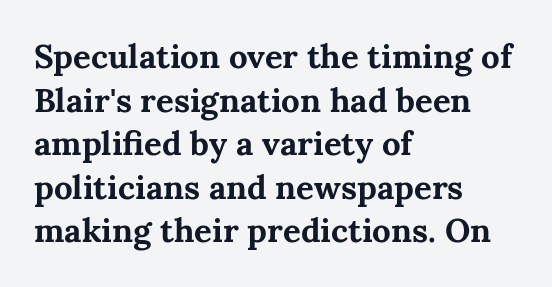
Q: Is the text bold? A: Yes.
Q: Is the text italic (slanted)? A: No, it is upright.
Q: Is the typeface a serif or a sans-serif typeface? A: Serif.
Q: Is the text underlined? A: No.
Q: How is the paragraph aligned? A: Left-aligned.
Q: Is the spacing between letters normal or unusually wide? A: Normal.
Q: Is the spacing between lines tight, normal or loose? A: Normal.
Q: Width (condensed, normal, or wide)? A: Normal.
Q: Stroke contrast? A: Medium.
Q: x-height? A: Medium.
Q: Monospaced? A: No.
